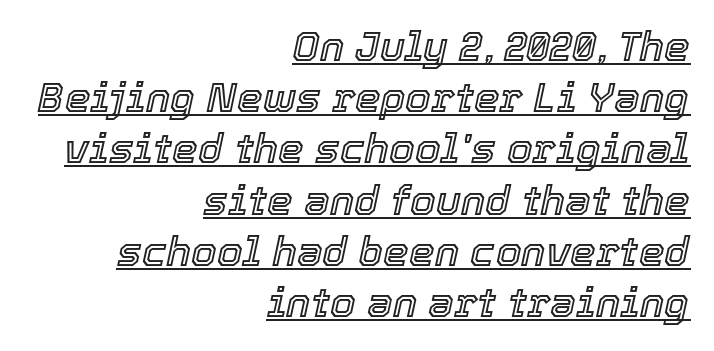
Q: Is the text italic (slanted)? A: Yes, it leans right by about 12 degrees.
Q: Is the text underlined? A: Yes.
Q: How is the paragraph aligned? A: Right-aligned.
Q: Is the spacing between letters normal or unusually wide? A: Normal.
Q: Is the spacing between lines tight, normal or loose? A: Normal.
Q: Width (condensed, normal, or wide)? A: Normal.
Q: x-height? A: Medium.
Q: Monospaced? A: No.
